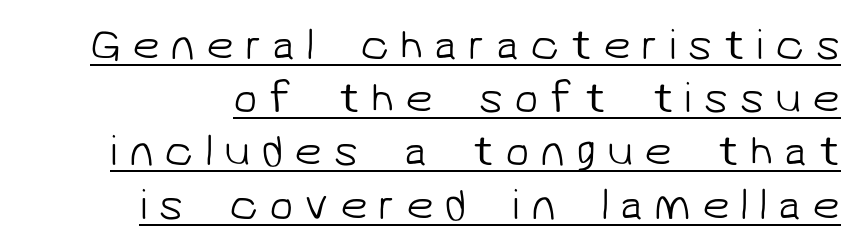
The letters are spread apart with noticeably loose tracking. Character widths vary here, with narrow letters taking less room than wide ones. The cut favours lightness, reaching ordinary text weight at its darkest. A typesetter would label this face a sans.
